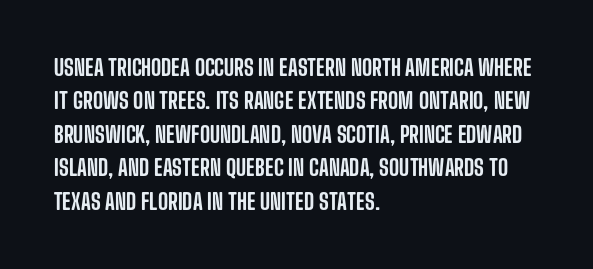
Regarding leading, the lines here are spaced in the standard way. The typography opts for an upright posture over an oblique one. Caption: multi-line text, flush left, ragged right. Nothing unusual about the tracking: characters are spaced as the font intends.
